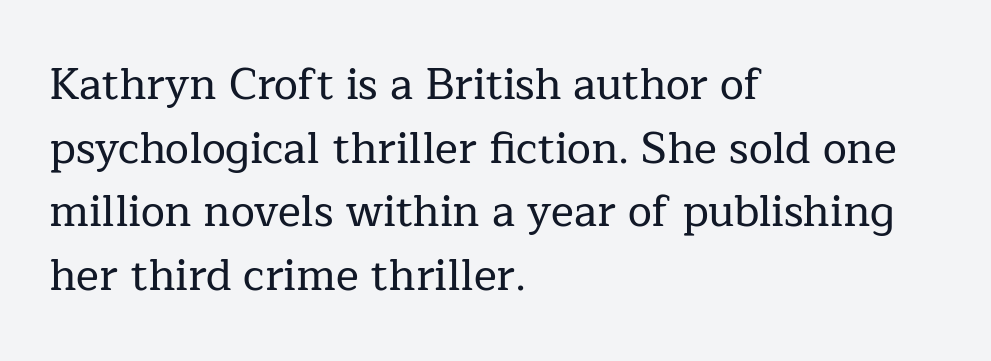
Q: Is the text italic (slanted)? A: No, it is upright.
Q: Is the typeface a serif or a sans-serif typeface? A: Serif.
Q: Is the text underlined? A: No.
Q: How is the paragraph aligned? A: Left-aligned.
Q: Is the spacing between letters normal or unusually wide? A: Normal.
Q: Is the spacing between lines tight, normal or loose? A: Normal.
Q: Width (condensed, normal, or wide)? A: Normal.
Q: Stroke contrast? A: Low.
Q: x-height? A: Medium.
Q: Monospaced? A: No.
